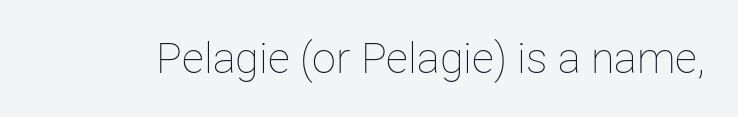
{"italic": "no", "bold": "no", "weight": "thin", "width": "normal", "stroke_contrast": "low", "x_height": "medium", "monospaced": "no", "underline": "no", "letter_spacing": "normal", "letter_spacing_em": 0.0, "glyph_px": 43}
